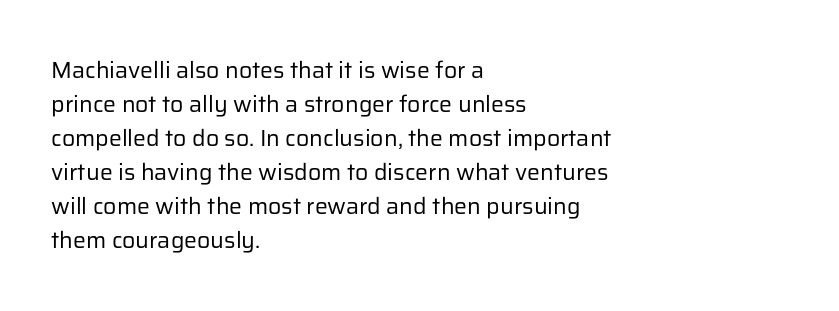
The image shows 23 px text type, upright; set left-aligned, normal line spacing (1.48x), normal letter spacing, not underlined.
